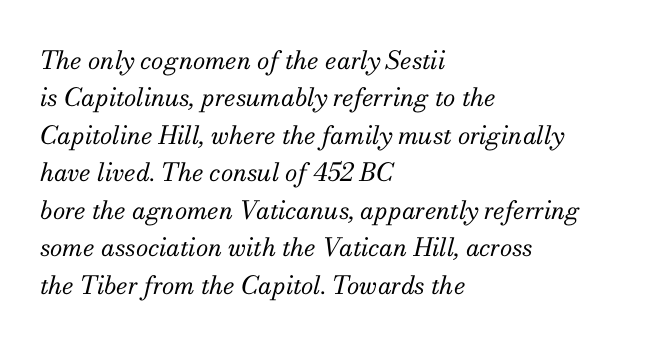
{"italic": "yes", "lean": "right", "slant_degrees": 13, "bold": "no", "underline": "no", "align": "left", "line_spacing": "normal", "line_spacing_ratio": 1.5, "letter_spacing": "normal", "letter_spacing_em": 0.0, "glyph_px": 25}
